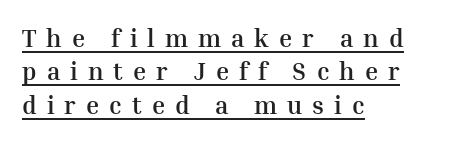
{"italic": "no", "bold": "yes", "underline": "yes", "align": "left", "line_spacing": "normal", "line_spacing_ratio": 1.34, "letter_spacing": "wide", "letter_spacing_em": 0.4, "glyph_px": 25}
